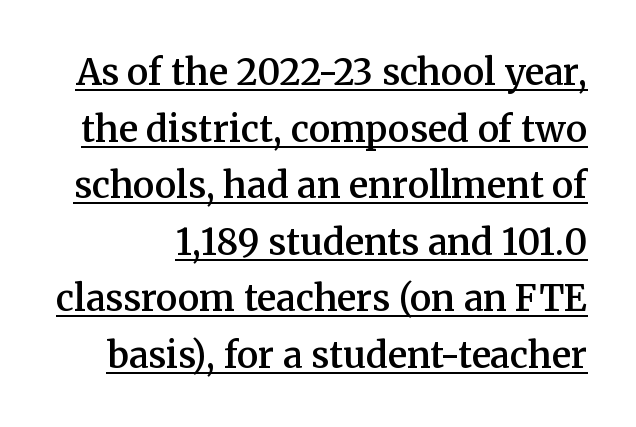
The letters are semibold — heavier than regular but short of a full bold. Students, observe: this is what conventionally led text looks like. A typesetter would call this proportional, since set widths differ per character. The typesetter has applied underlining to the passage shown. The tracking reads as untouched default to a designer's eye.
